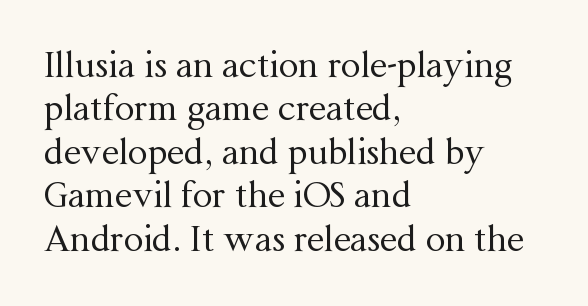
Caption: face not bold, strokes unweighted. The letters advance in unequal steps, a hallmark of proportional type. Note: serifs present on the glyphs. Notice how the stems are strictly vertical — no italics here.
